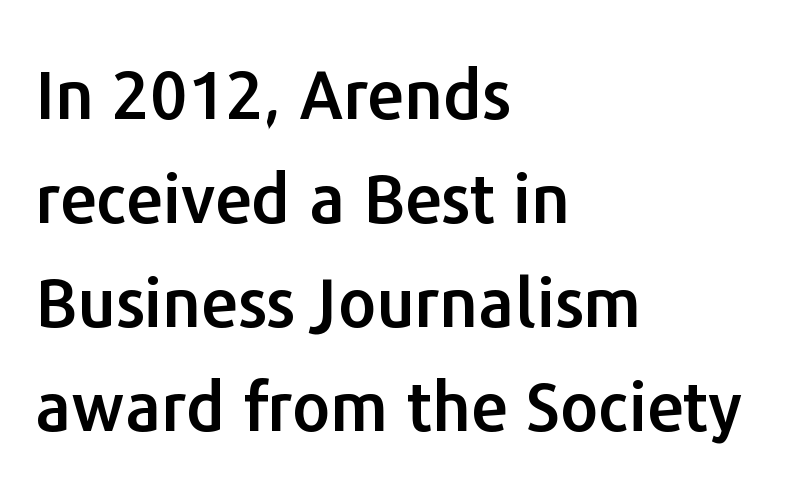
These lines are rendered in a variable-pitch font. Notice how descenders clear the ascenders below comfortably — that's standard leading. Check the space under the baseline: it is left empty. This is the regular roman posture of the typeface. Nobody touched the tracking dial on this one.
